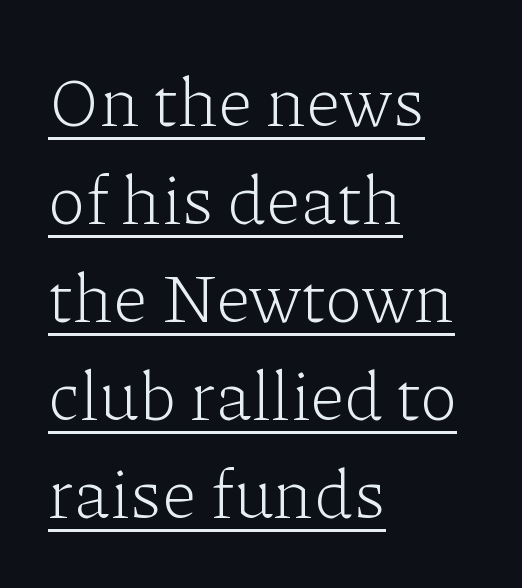
The image shows 70 px light serif type, upright; set left-aligned, normal line spacing (1.4x), normal letter spacing, underlined; low stroke contrast and a medium x-height.
